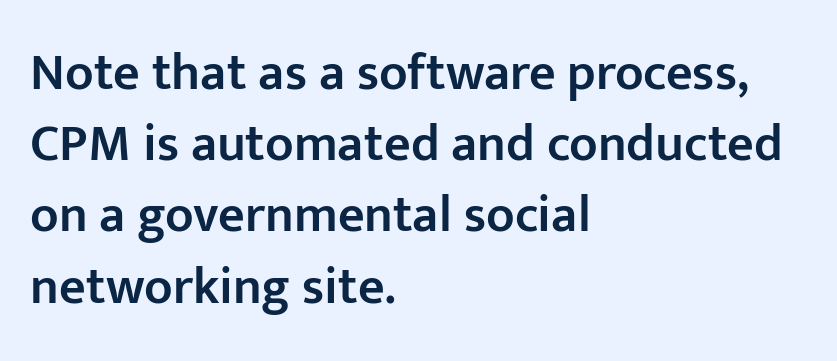
Caption: multi-line text, flush left, ragged right. Does the leading feel generous? No, just average. The space directly below the letters is spotless. This sample uses plain, unmodified letter spacing. Typographically, this falls in the sans-serif category. These lines carry some extra weight — a demibold, not a full bold.
